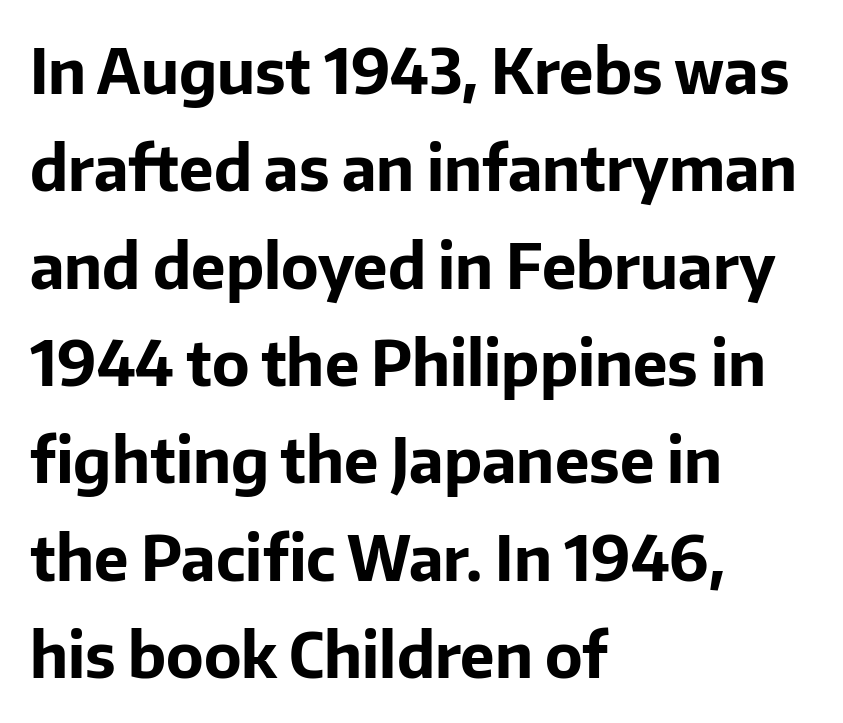
The image shows 62 px bold sans-serif type, upright; set left-aligned, normal line spacing (1.57x), normal letter spacing, not underlined; low stroke contrast and a medium x-height.
